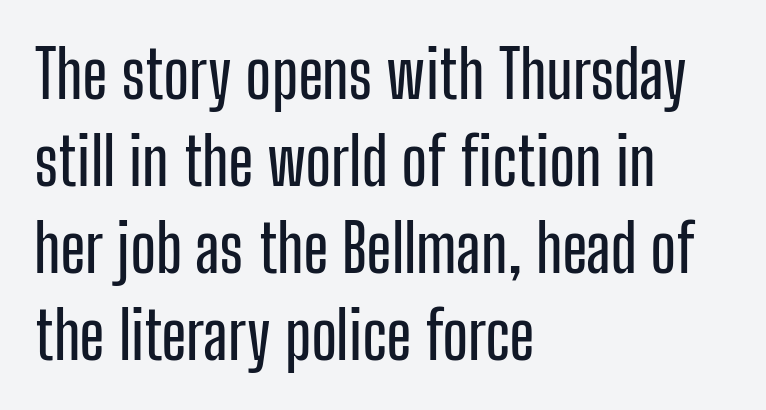
The image shows 66 px condensed sans-serif type, upright; set left-aligned, normal line spacing (1.32x), normal letter spacing, not underlined; low stroke contrast and a medium x-height.
